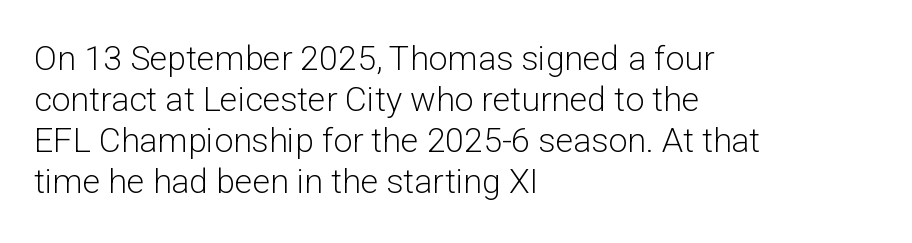
The image shows 34 px light sans-serif type, upright; set left-aligned, line spacing 1.21x, normal letter spacing, not underlined; low stroke contrast and a medium x-height.
